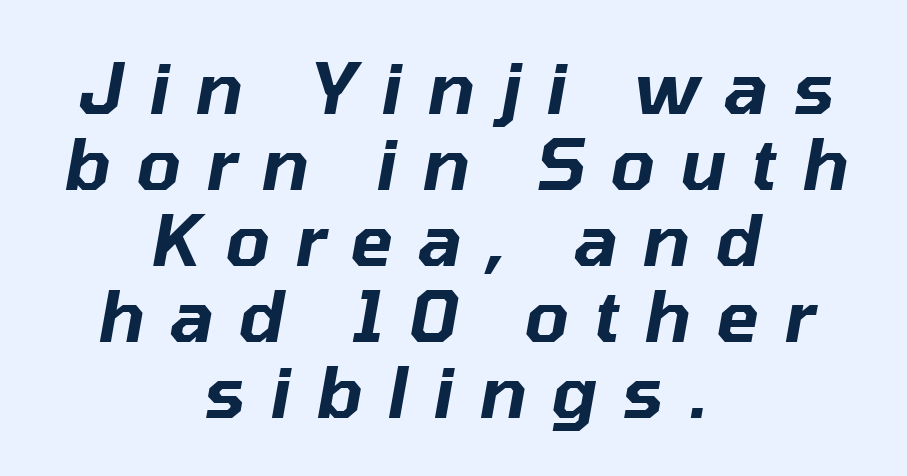
Q: Is the text italic (slanted)? A: Yes, it leans right by about 10 degrees.
Q: Is the text underlined? A: No.
Q: How is the paragraph aligned? A: Centered.
Q: Is the spacing between letters normal or unusually wide? A: Unusually wide.
Q: Is the spacing between lines tight, normal or loose? A: Tight.
Q: Width (condensed, normal, or wide)? A: Normal.
Q: Stroke contrast? A: Low.
Q: x-height? A: Medium.
Q: Monospaced? A: No.
